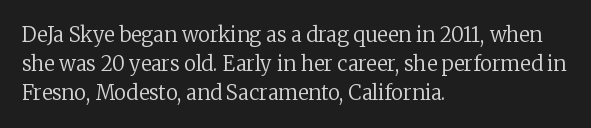
The image shows 20 px text type, upright; set left-aligned, normal line spacing (1.45x), normal letter spacing, not underlined.
